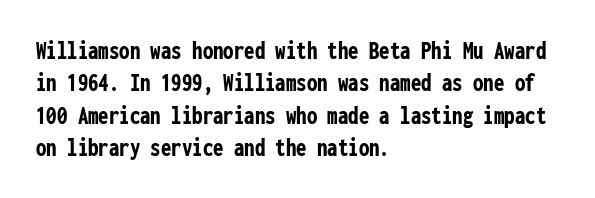
Q: Is the text bold? A: Yes.
Q: Is the text italic (slanted)? A: No, it is upright.
Q: Is the text underlined? A: No.
Q: How is the paragraph aligned? A: Left-aligned.
Q: Is the spacing between letters normal or unusually wide? A: Normal.
Q: Is the spacing between lines tight, normal or loose? A: Normal.
